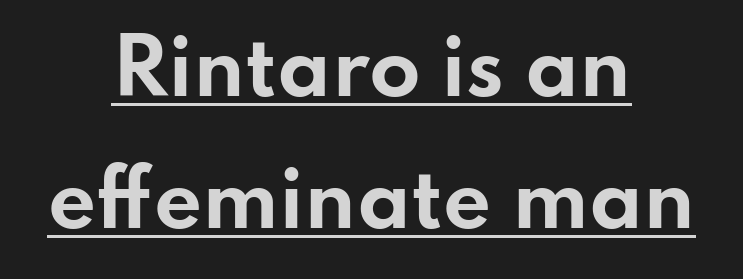
The image shows 75 px bold, wide sans-serif type, upright; set centered, line spacing 1.76x, normal letter spacing, underlined; low stroke contrast and a small x-height.
